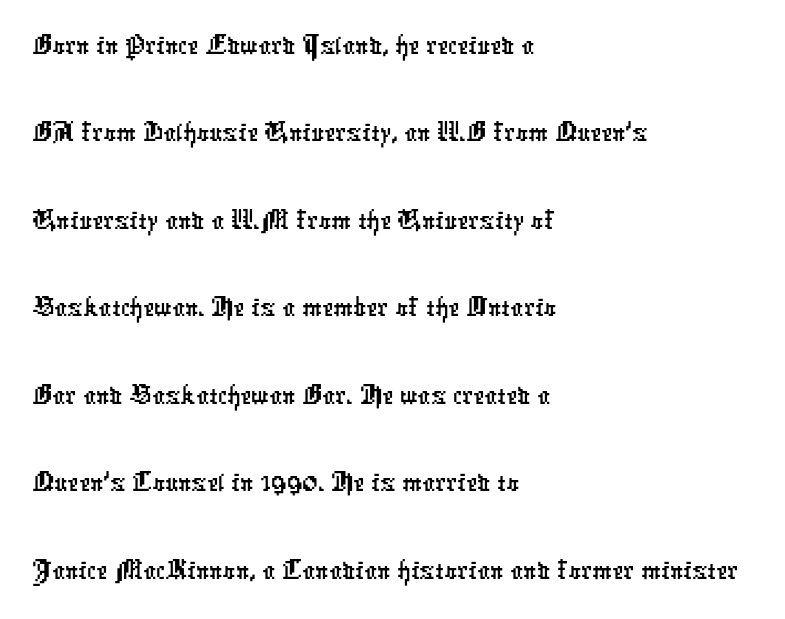
Baseline-to-baseline distance is the conventional proportion of letter height. Plain, unruled lines of type. Left-aligned paragraph, ragged on the right. Words appear dense and cohesive because spacing is normal.
